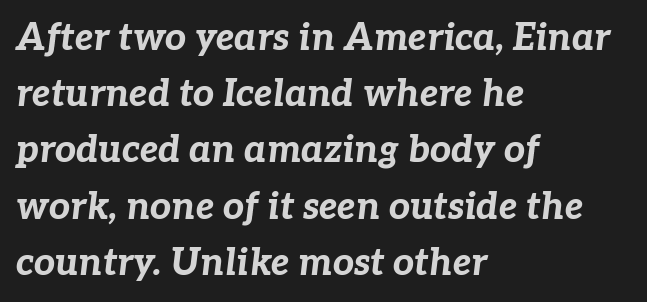
Q: Is the text bold? A: Yes.
Q: Is the text italic (slanted)? A: Yes, it leans right by about 7 degrees.
Q: Is the text underlined? A: No.
Q: How is the paragraph aligned? A: Left-aligned.
Q: Is the spacing between letters normal or unusually wide? A: Normal.
Q: Is the spacing between lines tight, normal or loose? A: Normal.
Q: Width (condensed, normal, or wide)? A: Normal.
Q: Stroke contrast? A: Low.
Q: x-height? A: Medium.
Q: Monospaced? A: No.
